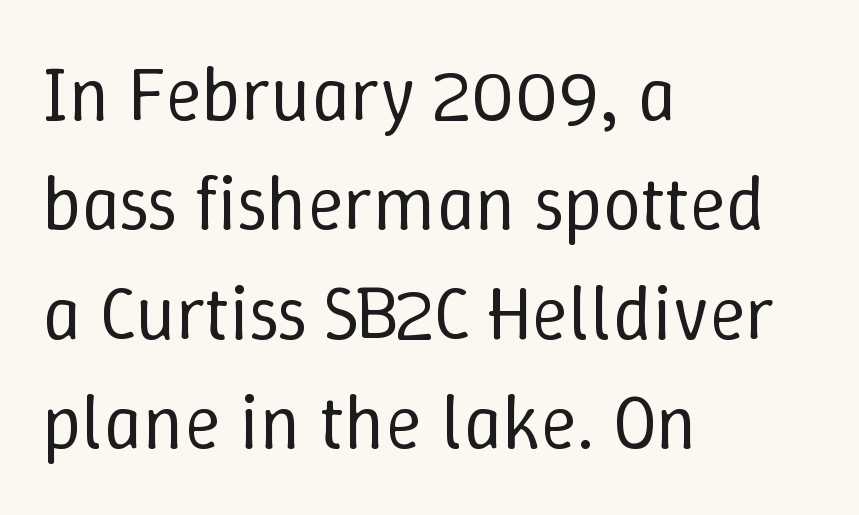
Students, observe: this is what conventionally led text looks like. These lines keep a tight, regular rhythm from letter to letter. The rendering anchors every line to the left-hand side. Rendered with straight, roman letterforms. You could not count columns in this text — the font is proportionally spaced. Stroke mass is kept to a normal reading level or below.
